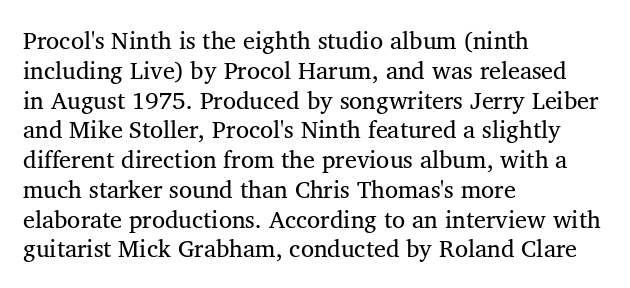
If you drew a line through each stem, it would be perfectly vertical. Tracking value appears to be zero — textbook default spacing. The rag falls on the right side of this text block. The face looks like a standard text weight, possibly lighter. The string is rendered with underlining switched off.
